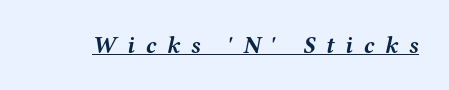
Heavy-handed strokes throughout: this text is bold. These lines have a slow, spaced-out rhythm from letter to letter. This sample uses an oblique cut, with every glyph tilted off the vertical. This sample carries an underscore along the baseline area.
